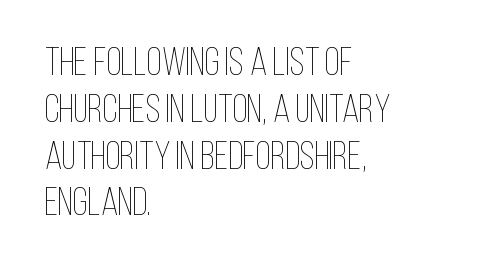
Q: Is the text bold? A: No.
Q: Is the text italic (slanted)? A: No, it is upright.
Q: Is the text underlined? A: No.
Q: How is the paragraph aligned? A: Left-aligned.
Q: Is the spacing between letters normal or unusually wide? A: Normal.
Q: Width (condensed, normal, or wide)? A: Condensed.
Q: Stroke contrast? A: Low.
Q: x-height? A: Large.
Q: Monospaced? A: No.
